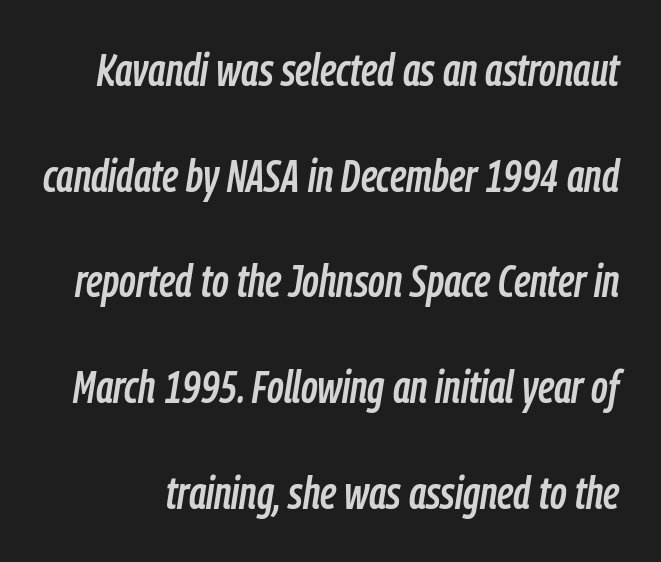
The image shows 45 px condensed type, italic (leaning right); set loose line spacing (2.35x), normal letter spacing, not underlined; low stroke contrast and a medium x-height.
